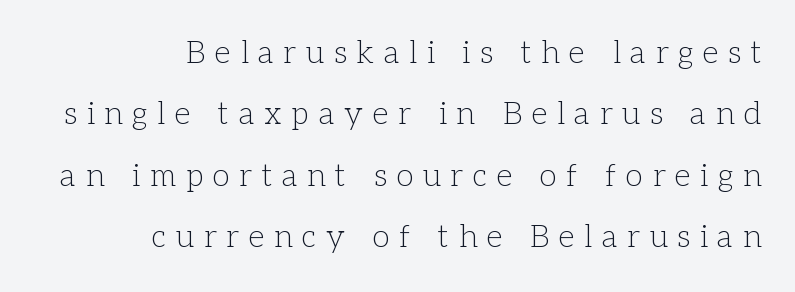
The image shows 31 px light serif type, upright; set right-aligned, loose line spacing (1.98x), unusually wide letter spacing (+0.32 em), not underlined; low stroke contrast and a medium x-height.
